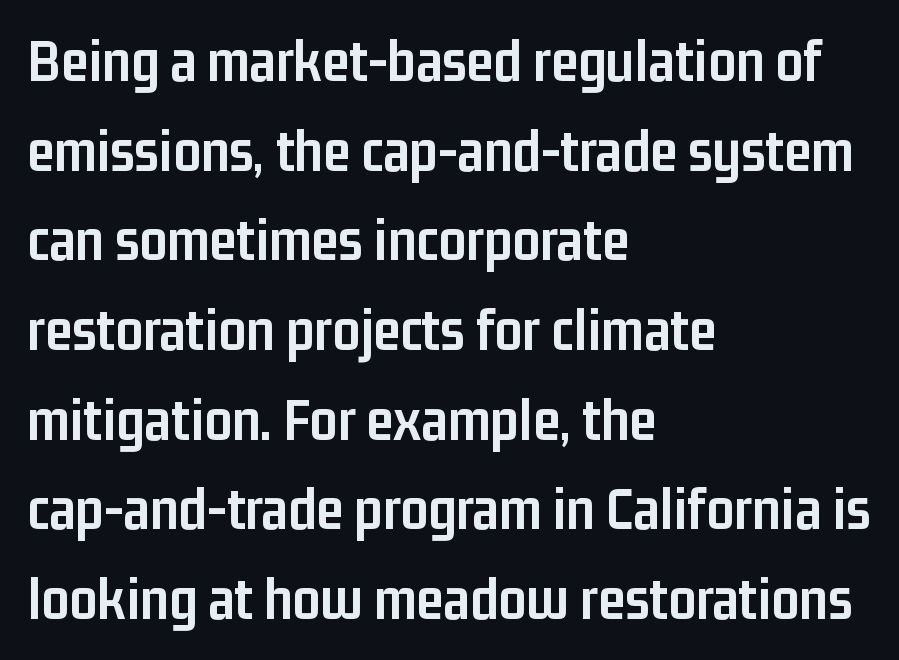
Q: Is the text bold? A: Yes.
Q: Is the text italic (slanted)? A: No, it is upright.
Q: Is the typeface a serif or a sans-serif typeface? A: Sans-serif.
Q: Is the text underlined? A: No.
Q: How is the paragraph aligned? A: Left-aligned.
Q: Is the spacing between letters normal or unusually wide? A: Normal.
Q: Is the spacing between lines tight, normal or loose? A: Normal.
Q: Width (condensed, normal, or wide)? A: Condensed.
Q: Stroke contrast? A: Low.
Q: x-height? A: Medium.
Q: Monospaced? A: No.
